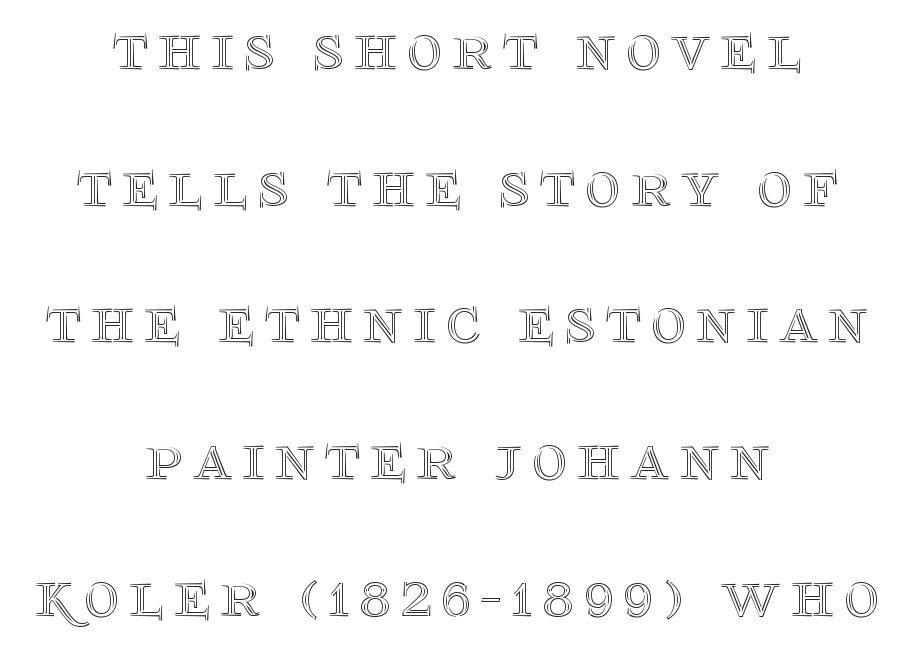
{"italic": "no", "width": "normal", "x_height": "large", "monospaced": "no", "underline": "no", "align": "center", "line_spacing": "loose", "line_spacing_ratio": 2.01, "glyph_px": 68}
